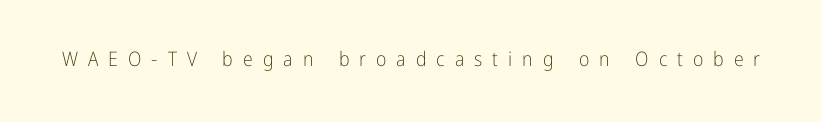
This rendering widens character spacing well past its baseline value. A roman cut, with each character standing at attention. Underline: absent. Unbolded letterforms with no extra heft.
